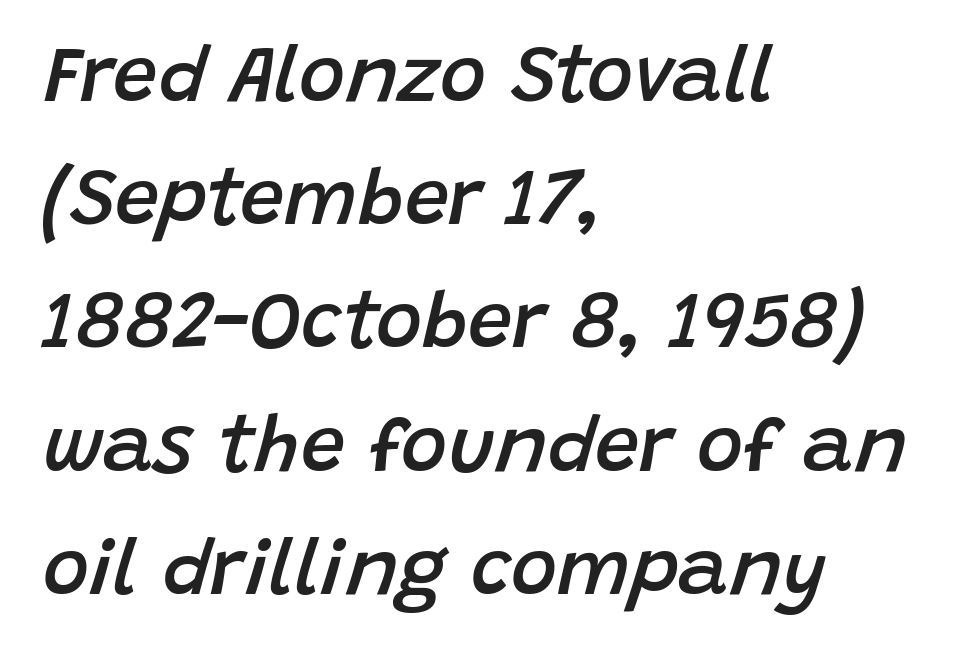
The image shows 79 px semibold type, italic (leaning right); set left-aligned, normal line spacing (1.56x), normal letter spacing, not underlined; low stroke contrast and a large x-height.
